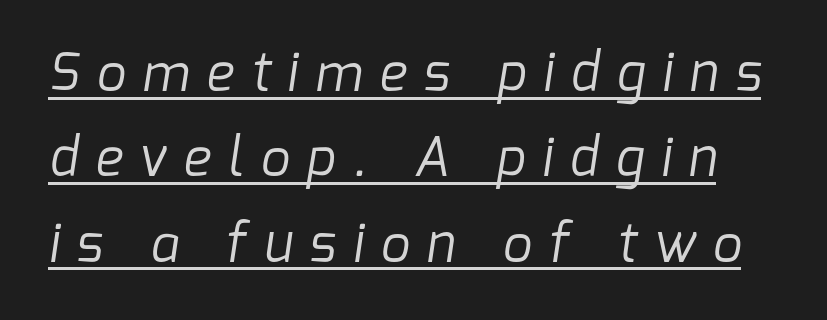
{"serif": "no", "bold": "no", "weight": "regular", "width": "normal", "stroke_contrast": "low", "x_height": "medium", "monospaced": "no", "underline": "yes", "line_spacing": "normal", "line_spacing_ratio": 1.64, "letter_spacing": "wide", "letter_spacing_em": 0.33, "glyph_px": 52}
